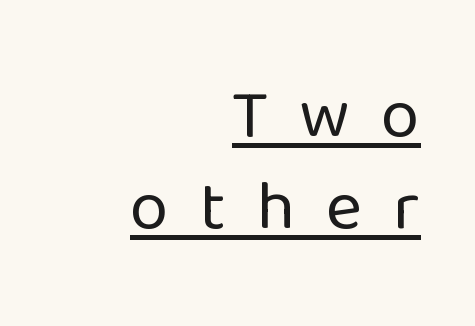
The face used here is proportionally spaced, like ordinary book or web type. The strokes carry an ordinary text weight at most. Caption: multi-line text, flush right, ragged left. Each letter's strokes conclude bluntly, with no projecting serifs.
